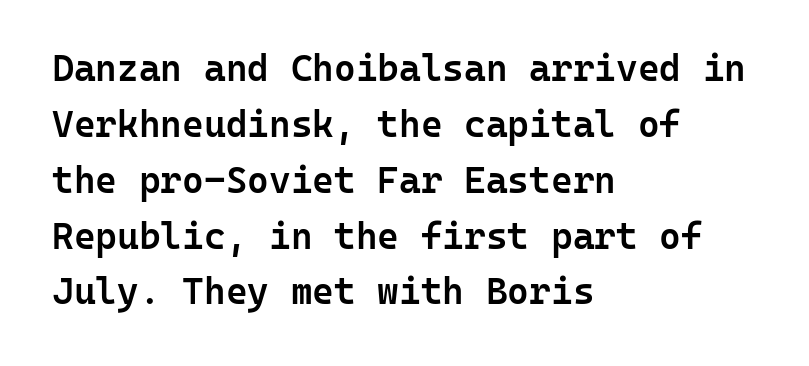
{"serif": "no", "italic": "no", "bold": "semi", "weight": "semibold", "width": "normal", "stroke_contrast": "low", "x_height": "medium", "monospaced": "yes", "underline": "no", "align": "left", "line_spacing": "normal", "line_spacing_ratio": 1.51, "letter_spacing": "normal", "letter_spacing_em": 0.0, "glyph_px": 37}
